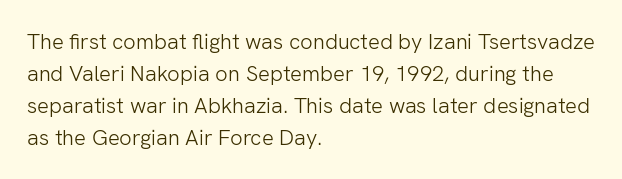
This sample uses an upright cut, with every glyph sitting square on the baseline. Check the space under the baseline: it is left empty. These lines are set flush left with a ragged right edge. Weight: not bold — regular or lighter.
